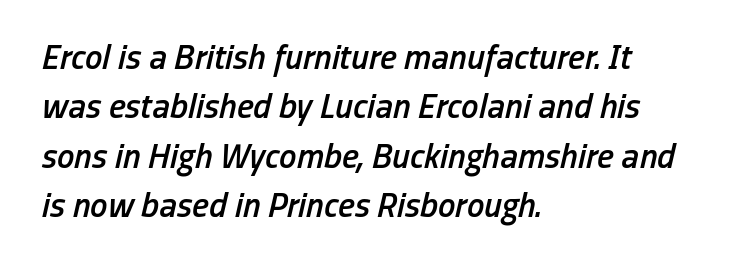
The typography opts for an oblique posture over an upright one. Does the leading feel generous? No, just average. Note the varied advance widths — an 'i' is clearly narrower than an 'm'. Left-aligned paragraph, ragged on the right. This rendering leaves character spacing at its baseline value.
